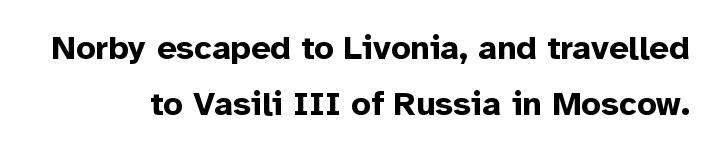
The image shows 34 px bold sans-serif type, upright; set normal line spacing (1.64x), normal letter spacing, not underlined; low stroke contrast and a medium x-height.
